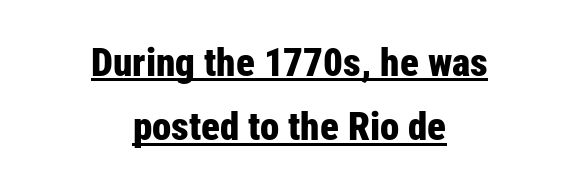
{"serif": "no", "italic": "no", "bold": "yes", "weight": "bold", "width": "condensed", "stroke_contrast": "low", "x_height": "medium", "monospaced": "no", "underline": "yes", "align": "center", "line_spacing": "normal", "line_spacing_ratio": 1.65, "letter_spacing": "normal", "letter_spacing_em": 0.0, "glyph_px": 39}
